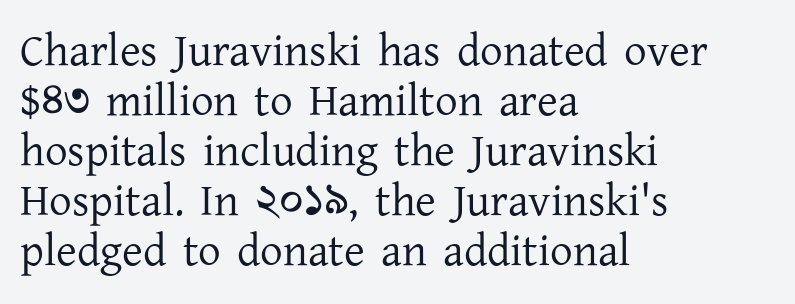
{"serif": "yes", "italic": "no", "bold": "no", "weight": "regular", "width": "normal", "stroke_contrast": "low", "x_height": "medium", "monospaced": "no", "underline": "no", "align": "left", "line_spacing": "tight", "line_spacing_ratio": 1.11, "letter_spacing": "normal", "letter_spacing_em": 0.0, "glyph_px": 45}
